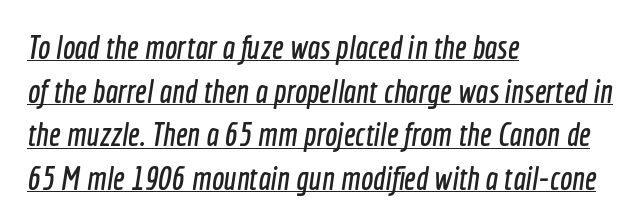
The image shows 33 px condensed sans-serif type; set left-aligned, normal line spacing (1.32x), normal letter spacing, underlined; a medium x-height.
